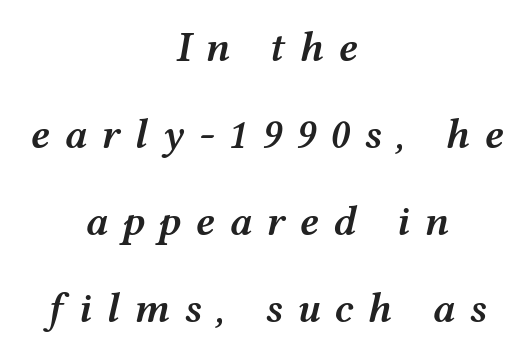
{"italic": "yes", "lean": "right", "slant_degrees": 12, "bold": "semi", "weight": "semibold", "width": "wide", "stroke_contrast": "medium", "x_height": "medium", "monospaced": "no", "underline": "no", "align": "center", "line_spacing": "loose", "line_spacing_ratio": 2.07, "letter_spacing": "wide", "letter_spacing_em": 0.34, "glyph_px": 42}
